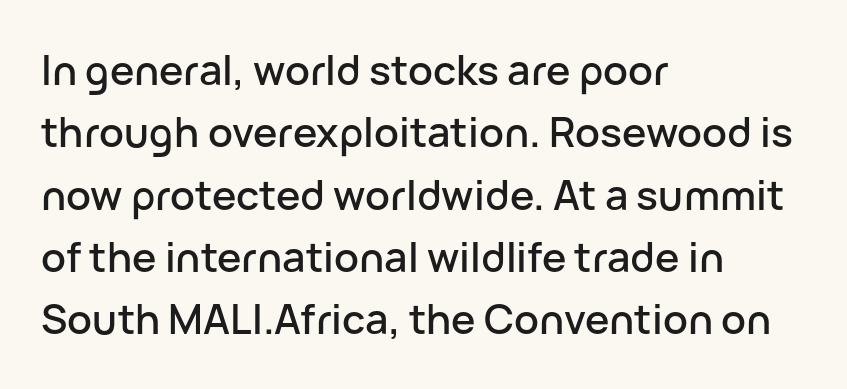
Q: Is the text italic (slanted)? A: No, it is upright.
Q: Is the typeface a serif or a sans-serif typeface? A: Sans-serif.
Q: Is the text underlined? A: No.
Q: How is the paragraph aligned? A: Left-aligned.
Q: Is the spacing between letters normal or unusually wide? A: Normal.
Q: Is the spacing between lines tight, normal or loose? A: Normal.
Q: Width (condensed, normal, or wide)? A: Normal.
Q: Stroke contrast? A: Low.
Q: x-height? A: Medium.
Q: Monospaced? A: No.
